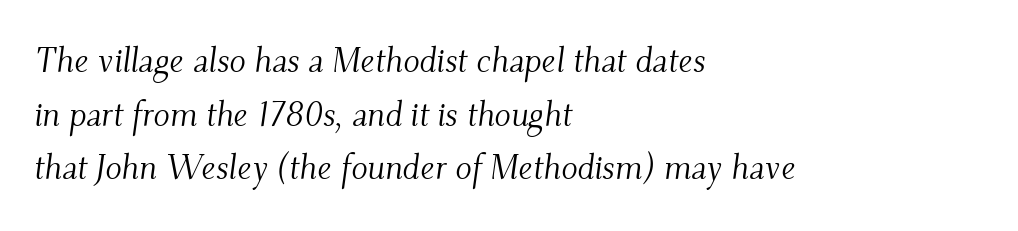
Q: Is the text bold? A: No.
Q: Is the text italic (slanted)? A: Yes, it leans right by about 9 degrees.
Q: Is the typeface a serif or a sans-serif typeface? A: Serif.
Q: Is the text underlined? A: No.
Q: How is the paragraph aligned? A: Left-aligned.
Q: Is the spacing between letters normal or unusually wide? A: Normal.
Q: Is the spacing between lines tight, normal or loose? A: Normal.
Q: Width (condensed, normal, or wide)? A: Normal.
Q: Stroke contrast? A: Medium.
Q: x-height? A: Small.
Q: Monospaced? A: No.
